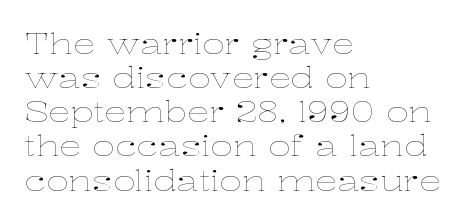
{"italic": "no", "bold": "no", "weight": "thin", "width": "wide", "stroke_contrast": "low", "x_height": "medium", "monospaced": "no", "underline": "no", "align": "left", "line_spacing_ratio": 1.22, "letter_spacing": "normal", "letter_spacing_em": 0.0, "glyph_px": 28}
